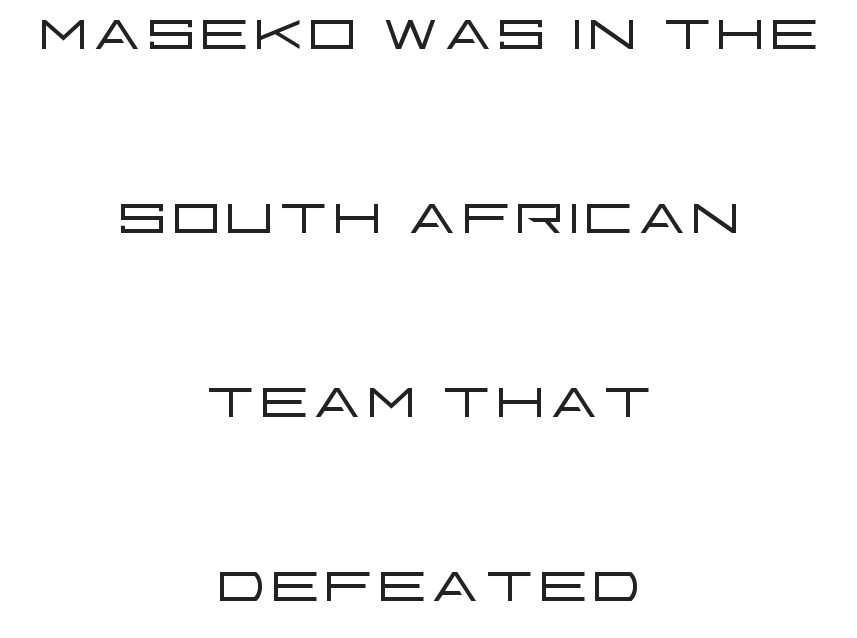
{"serif": "no", "italic": "no", "bold": "no", "weight": "light", "width": "wide", "stroke_contrast": "low", "x_height": "large", "monospaced": "no", "underline": "no", "align": "center", "line_spacing": "loose", "line_spacing_ratio": 2.3, "letter_spacing": "normal", "letter_spacing_em": 0.0, "glyph_px": 80}
